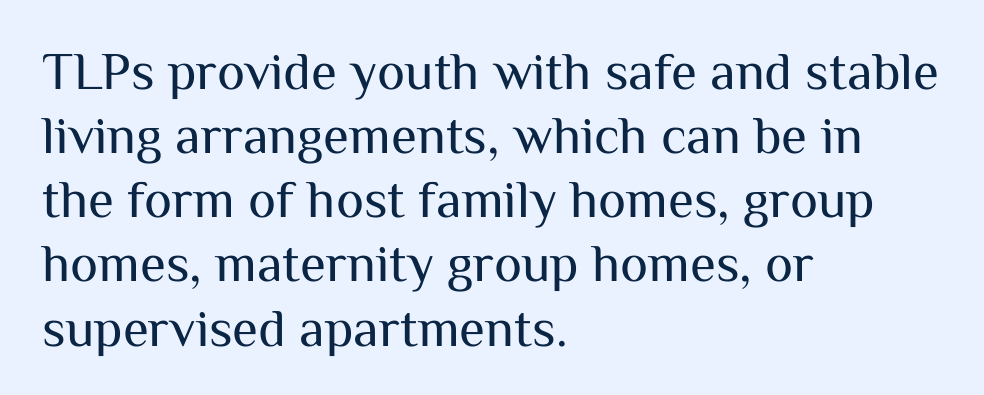
{"serif": "no", "italic": "no", "bold": "no", "weight": "regular", "width": "normal", "stroke_contrast": "medium", "x_height": "medium", "monospaced": "no", "underline": "no", "align": "left", "line_spacing_ratio": 1.21, "letter_spacing": "normal", "letter_spacing_em": 0.0, "glyph_px": 53}
